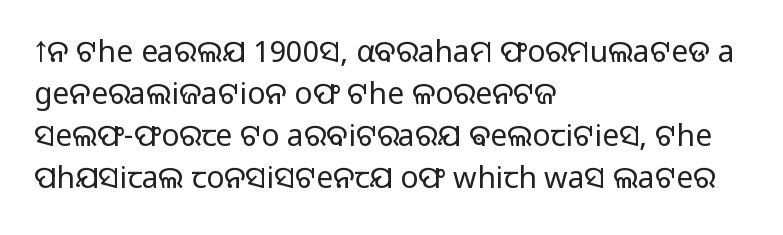
The image shows 30 px light sans-serif type, upright; set left-aligned, normal line spacing (1.4x), normal letter spacing, not underlined; low stroke contrast and a medium x-height.
